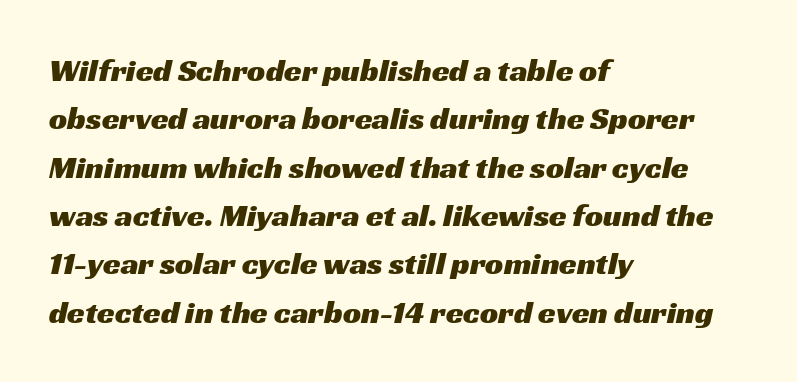
{"serif": "no", "width": "wide", "stroke_contrast": "medium", "x_height": "medium", "monospaced": "no", "underline": "no", "align": "left", "line_spacing": "normal", "line_spacing_ratio": 1.51, "letter_spacing": "normal", "letter_spacing_em": 0.0, "glyph_px": 32}
